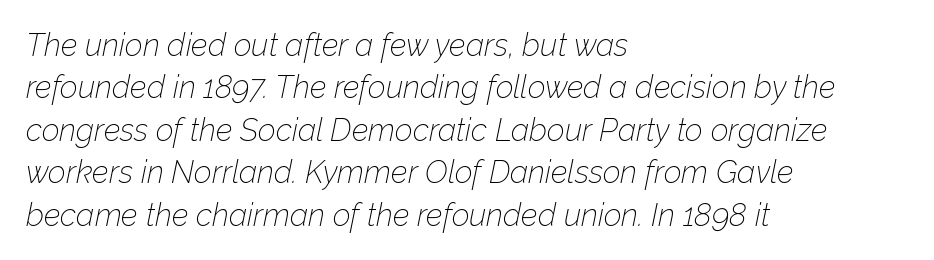
Q: Is the text bold? A: No.
Q: Is the text italic (slanted)? A: Yes, it leans right by about 12 degrees.
Q: Is the text underlined? A: No.
Q: How is the paragraph aligned? A: Left-aligned.
Q: Is the spacing between letters normal or unusually wide? A: Normal.
Q: Is the spacing between lines tight, normal or loose? A: Normal.
Q: Width (condensed, normal, or wide)? A: Normal.
Q: Stroke contrast? A: Low.
Q: x-height? A: Medium.
Q: Monospaced? A: No.
